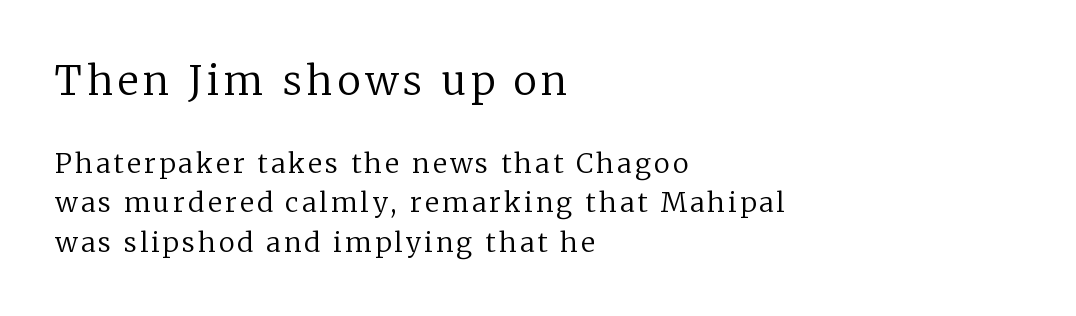
Q: Is the text bold? A: No.
Q: Is the text italic (slanted)? A: No, it is upright.
Q: Is the typeface a serif or a sans-serif typeface? A: Serif.
Q: Is the text underlined? A: No.
Q: How is the paragraph aligned? A: Left-aligned.
Q: Is the spacing between lines tight, normal or loose? A: Normal.
Q: Which block of text is set in a larger size, the first (top) or the second (bottom)? A: The first (top) one.
Q: Width (condensed, normal, or wide)? A: Normal.
Q: Stroke contrast? A: Low.
Q: x-height? A: Medium.
Q: Monospaced? A: No.
